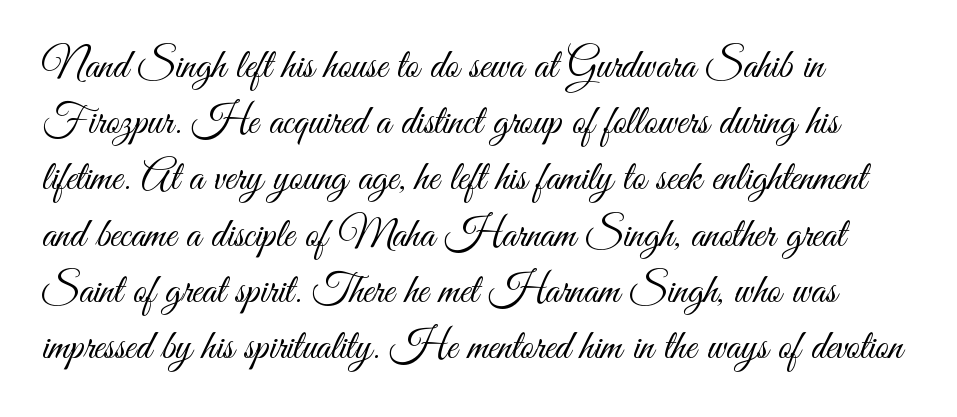
Q: Is the text bold? A: No.
Q: Is the text italic (slanted)? A: Yes.
Q: Is the typeface a serif or a sans-serif typeface? A: Sans-serif.
Q: Is the text underlined? A: No.
Q: How is the paragraph aligned? A: Left-aligned.
Q: Is the spacing between letters normal or unusually wide? A: Normal.
Q: Is the spacing between lines tight, normal or loose? A: Normal.
Q: Width (condensed, normal, or wide)? A: Condensed.
Q: Stroke contrast? A: Medium.
Q: x-height? A: Small.
Q: Monospaced? A: No.
